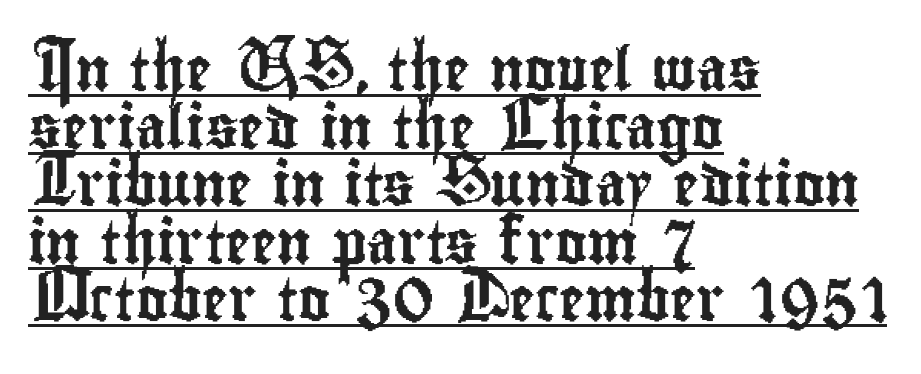
Q: Is the text italic (slanted)? A: No, it is upright.
Q: Is the typeface a serif or a sans-serif typeface? A: Sans-serif.
Q: Is the text underlined? A: Yes.
Q: How is the paragraph aligned? A: Left-aligned.
Q: Is the spacing between letters normal or unusually wide? A: Normal.
Q: Is the spacing between lines tight, normal or loose? A: Normal.
Q: Width (condensed, normal, or wide)? A: Condensed.
Q: Stroke contrast? A: Low.
Q: x-height? A: Small.
Q: Monospaced? A: No.
